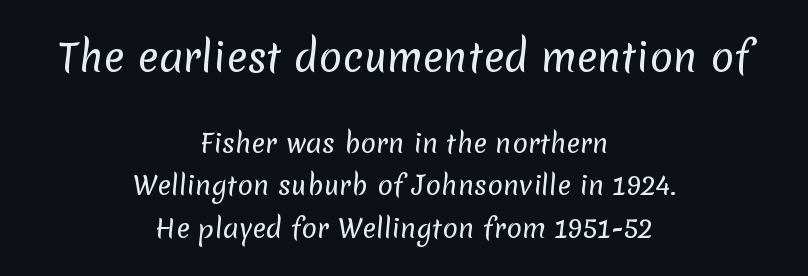
The passage shown is not underscored anywhere. No feet cap the strokes, marking this as sans-serif type. A quiet, ordinary-to-light weight characterises the typeface. Note the varied advance widths — an 'i' is clearly narrower than an 'm'.
